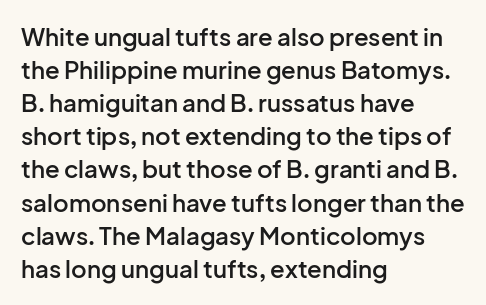
Q: Is the text bold? A: Semi-bold.
Q: Is the text italic (slanted)? A: No, it is upright.
Q: Is the text underlined? A: No.
Q: How is the paragraph aligned? A: Left-aligned.
Q: Is the spacing between letters normal or unusually wide? A: Normal.
Q: Is the spacing between lines tight, normal or loose? A: Normal.
